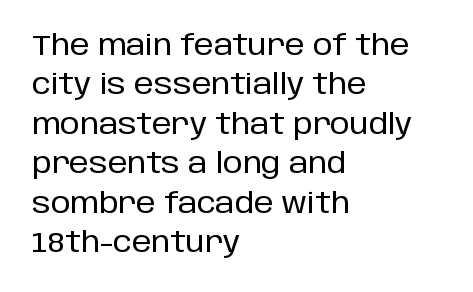
{"serif": "no", "italic": "no", "width": "normal", "stroke_contrast": "low", "x_height": "large", "monospaced": "no", "underline": "no", "align": "left", "line_spacing": "normal", "line_spacing_ratio": 1.41, "letter_spacing": "normal", "letter_spacing_em": 0.0, "glyph_px": 28}
